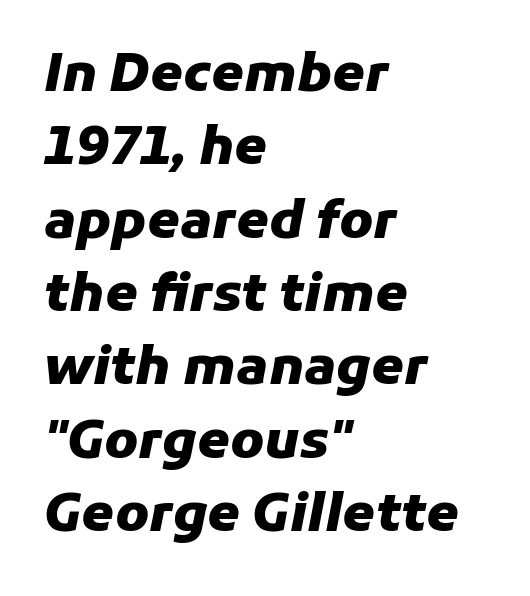
Q: Is the text bold? A: Yes.
Q: Is the text italic (slanted)? A: Yes, it leans right by about 11 degrees.
Q: Is the text underlined? A: No.
Q: How is the paragraph aligned? A: Left-aligned.
Q: Is the spacing between letters normal or unusually wide? A: Normal.
Q: Is the spacing between lines tight, normal or loose? A: Normal.
Q: Width (condensed, normal, or wide)? A: Normal.
Q: Stroke contrast? A: Low.
Q: x-height? A: Medium.
Q: Monospaced? A: No.
